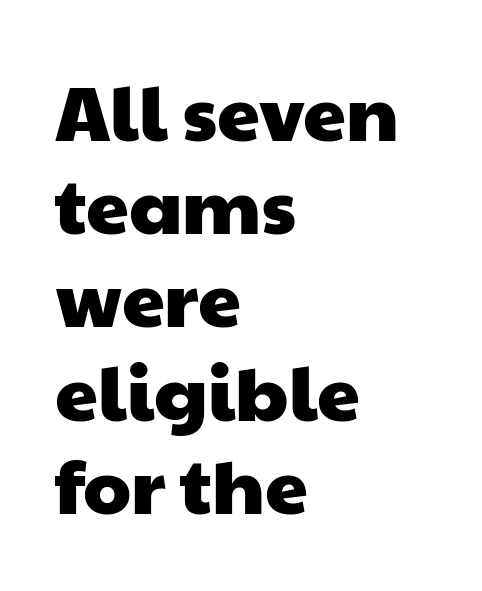
{"serif": "no", "width": "wide", "stroke_contrast": "low", "x_height": "medium", "monospaced": "no", "underline": "no", "align": "left", "line_spacing_ratio": 1.21, "letter_spacing": "normal", "letter_spacing_em": 0.0, "glyph_px": 77}
